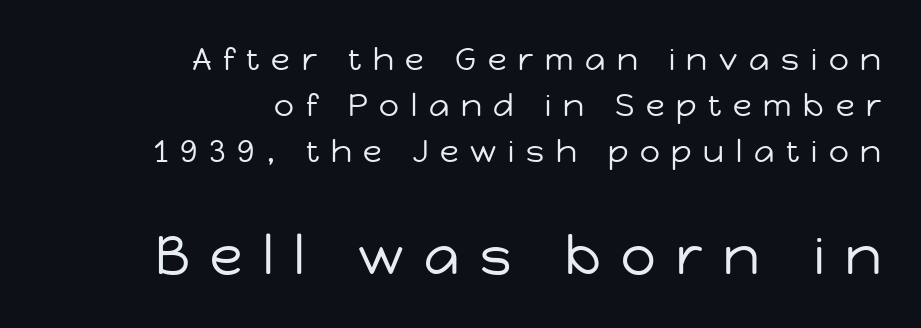
If you measured baseline to baseline, you'd find a middling distance. Is there any slant? The stems are plumb. Note the varied advance widths — an 'i' is clearly narrower than an 'm'. The strip under each line holds only bare page. Summary of weight: not heavy and not bold.
